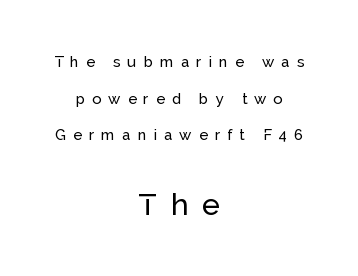
The image shows 30 px sans-serif type, upright; set centered, loose line spacing (2.45x), unusually wide letter spacing (+0.47 em), not underlined; the second (bottom) block is 2.0x larger; low stroke contrast and a medium x-height.
